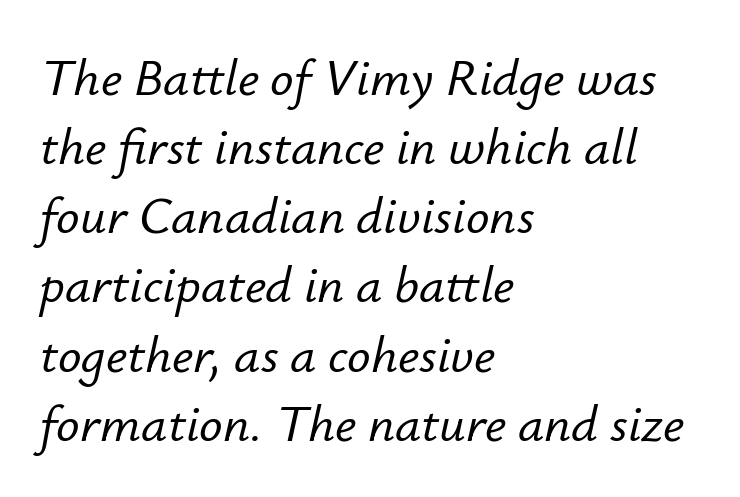
{"italic": "yes", "lean": "right", "slant_degrees": 12, "width": "normal", "stroke_contrast": "low", "x_height": "small", "monospaced": "no", "underline": "no", "align": "left", "line_spacing": "normal", "line_spacing_ratio": 1.33, "letter_spacing": "normal", "letter_spacing_em": 0.0, "glyph_px": 52}
